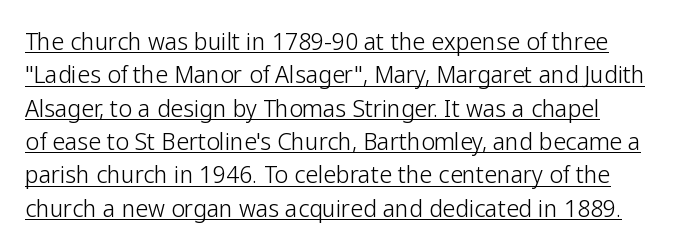
The vertical gap from one line to the next is medium. The characters are drawn with everyday or finer stroke widths. The specimen includes a rule beneath the text block's lines. The gaps between neighbouring characters are ordinary and unremarkable. These lines stack with their left ends in a neat column. This is roman type, the default non-slanted kind.
